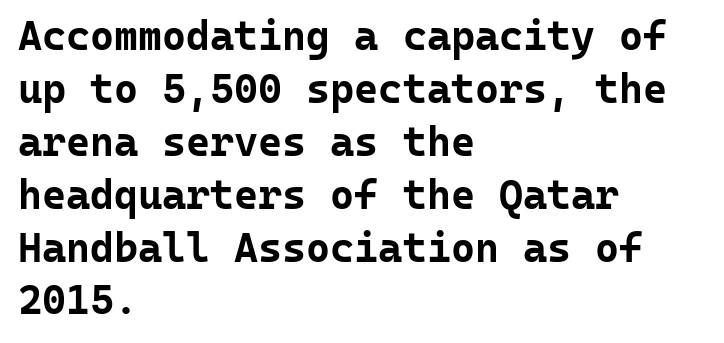
These lines are set flush left with a ragged right edge. Plain, unruled lines of type. You could count columns in this text — the font is strictly monospaced. Vertically, the passage feels balanced, rows spaced as you'd expect. Glyph-to-glyph distance matches everyday printed text.
